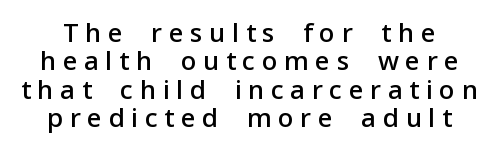
{"italic": "no", "bold": "semi", "underline": "no", "line_spacing": "tight", "line_spacing_ratio": 1.09, "letter_spacing": "wide", "letter_spacing_em": 0.25, "glyph_px": 26}
